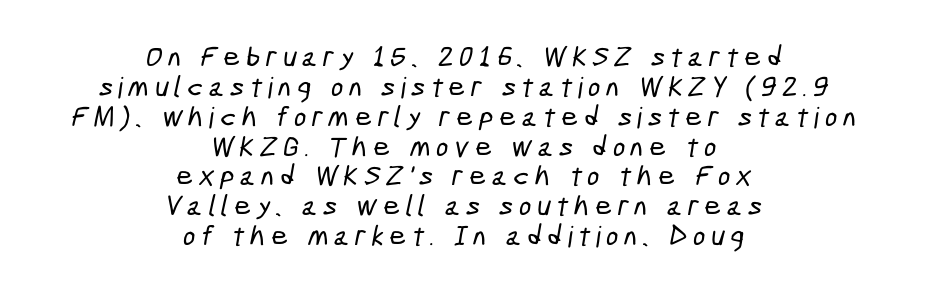
You can tell from the bare stems that sans-serif type was used. Here the glyphs are tracked loosely, breaking word shapes into spaced letters. Caption: multi-line text, centered on the measure. Has an underline been added? It has not. Summary of vertical rhythm: compact, with narrow interline spacing. A typesetter would call this proportional, since set widths differ per character.
